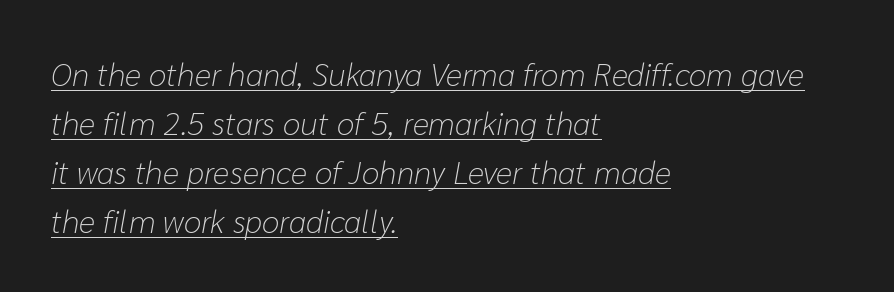
{"italic": "yes", "lean": "right", "slant_degrees": 10, "bold": "no", "weight": "light", "width": "normal", "stroke_contrast": "low", "x_height": "medium", "monospaced": "no", "underline": "yes", "align": "left", "line_spacing": "normal", "line_spacing_ratio": 1.53, "letter_spacing": "normal", "letter_spacing_em": 0.0, "glyph_px": 32}
